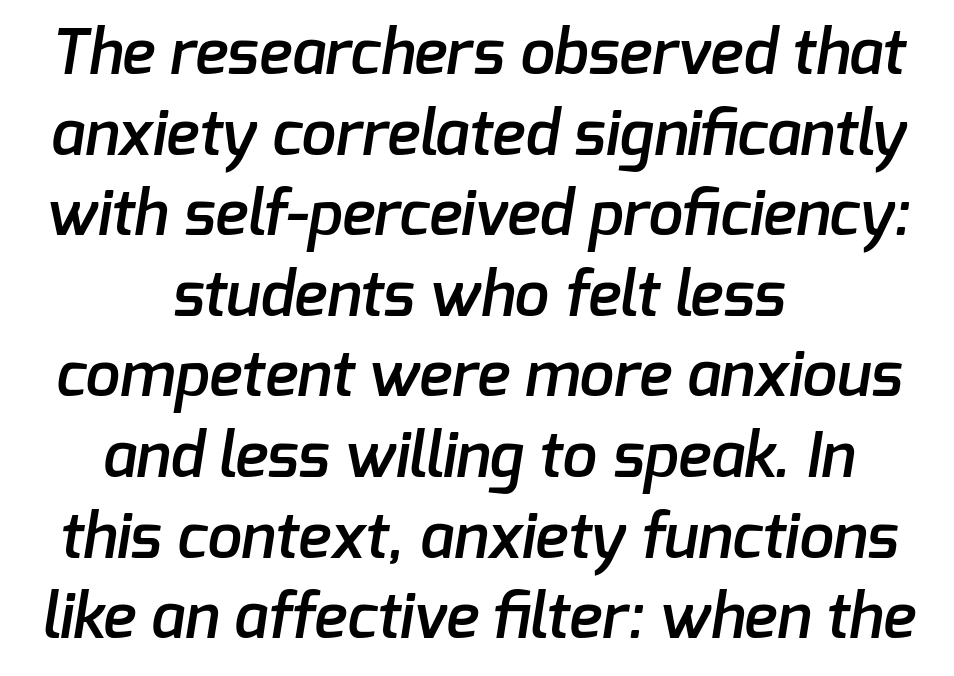
The image shows 62 px semibold sans-serif type; set centered, normal line spacing (1.3x), normal letter spacing, not underlined; low stroke contrast and a medium x-height.
